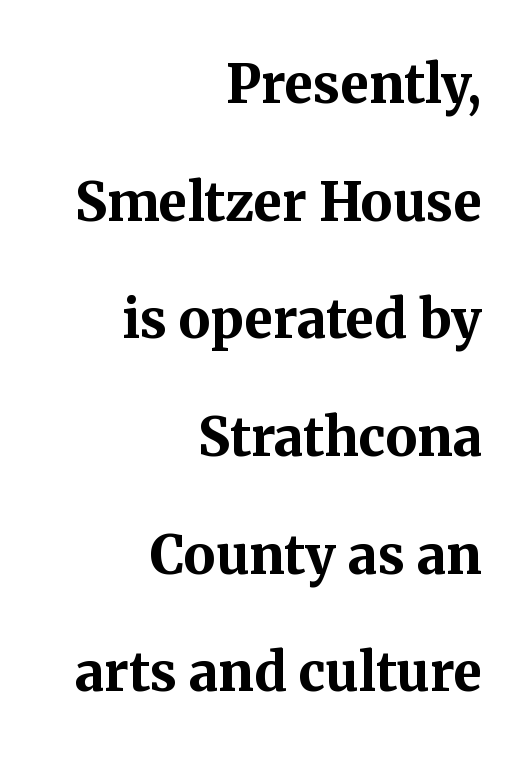
Q: Is the text bold? A: Yes.
Q: Is the text italic (slanted)? A: No, it is upright.
Q: Is the typeface a serif or a sans-serif typeface? A: Serif.
Q: Is the text underlined? A: No.
Q: How is the paragraph aligned? A: Right-aligned.
Q: Is the spacing between letters normal or unusually wide? A: Normal.
Q: Is the spacing between lines tight, normal or loose? A: Loose.
Q: Width (condensed, normal, or wide)? A: Normal.
Q: Stroke contrast? A: Medium.
Q: x-height? A: Medium.
Q: Monospaced? A: No.
